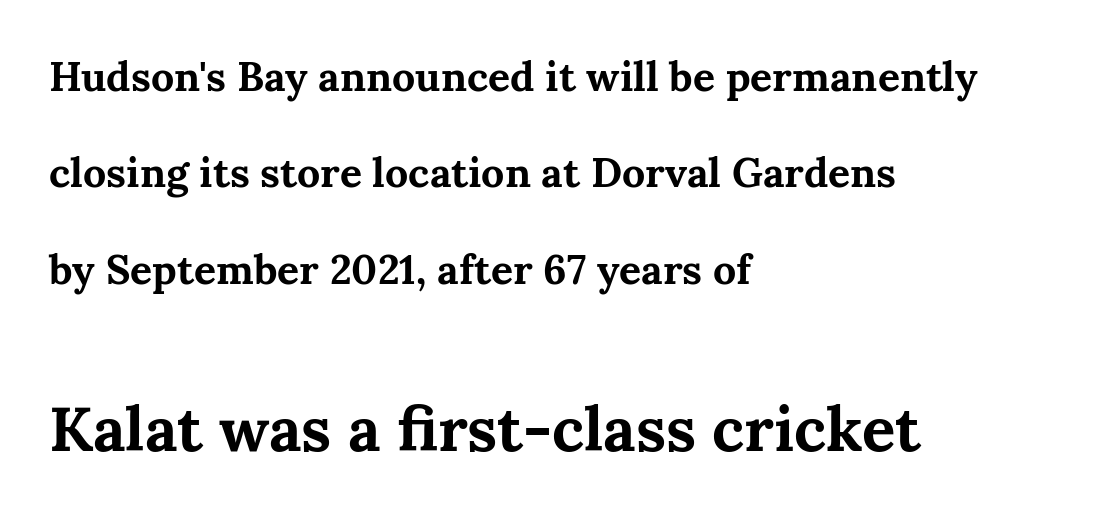
The image shows 62 px bold serif type, upright; set left-aligned, loose line spacing (2.35x), normal letter spacing, not underlined; the second (bottom) block is 1.51x larger; medium stroke contrast and a medium x-height.
